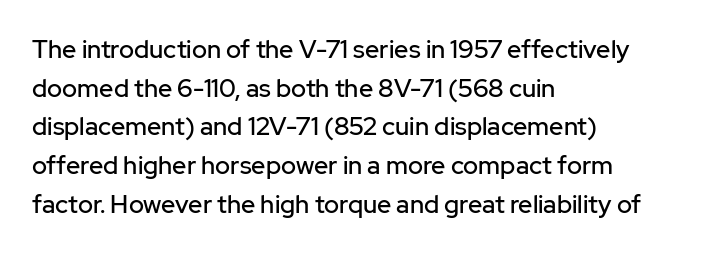
Inter-character spacing is left at the font's built-in metrics. Quick note: underline off. Horizontal alignment here is leftward, the default for most running prose. Posture: vertical. Line spacing here is normal.
